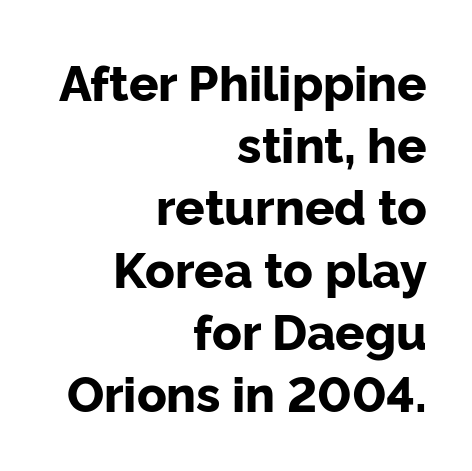
Here the designer chose a conventional face with non-uniform glyph widths. Reading down the column, the eye jumps a familiar distance to each next line. Each word holds together tightly as a unit, with standard inter-letter gaps. Horizontally, the lines are justified to the trailing edge only.
